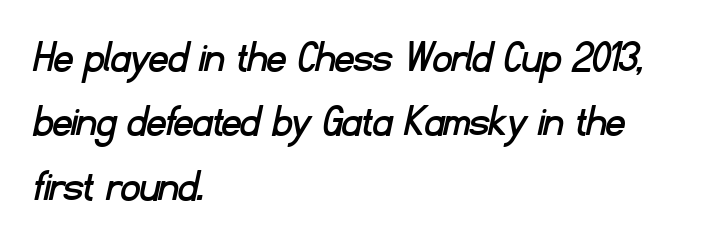
The horizontal fit of the characters is conventional and even. Interline gaps are of average width in this sample. This sample has the flowing, uneven cadence of proportional lettering. Reading down the block, your eye returns to a fixed left position each line. Plain, unruled lines of type.
